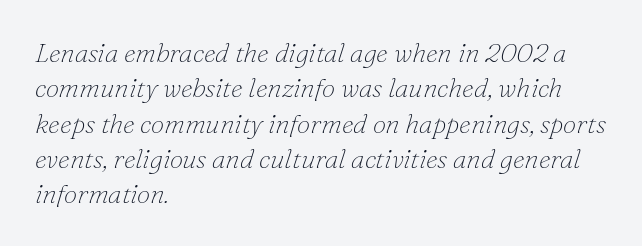
Quick note: interline space is typical. Is this a heavy cut? Hardly; it is regular or lighter. Every character sits at an angle, as italics do. Underlining? Definitely not there. There is no visible air inserted between adjacent glyphs.
